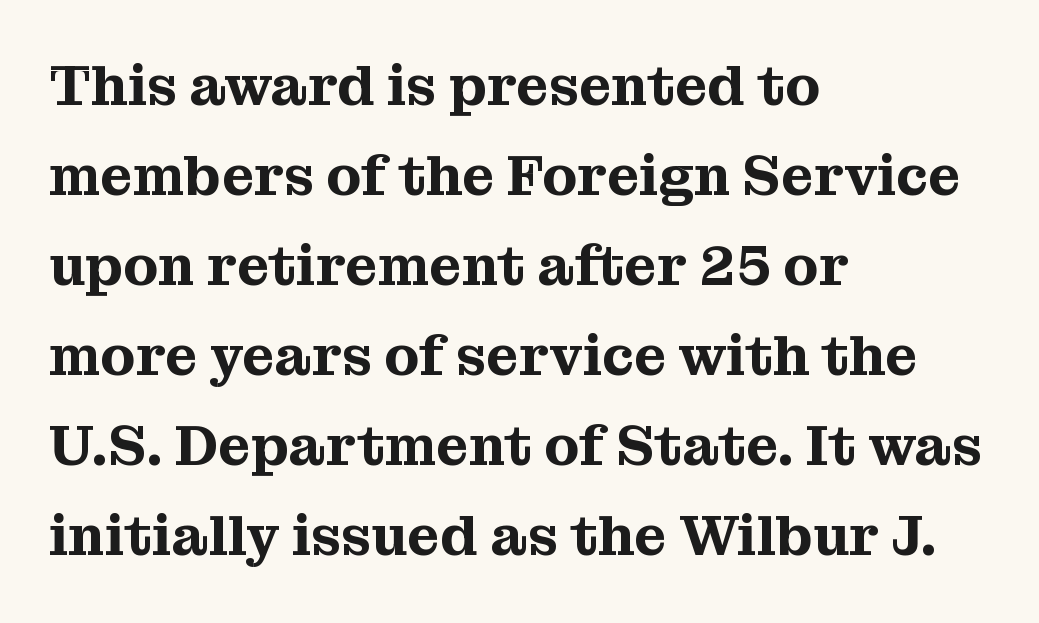
The image shows 57 px serif type, upright; set left-aligned, normal line spacing (1.58x), normal letter spacing, not underlined; medium stroke contrast and a medium x-height.
